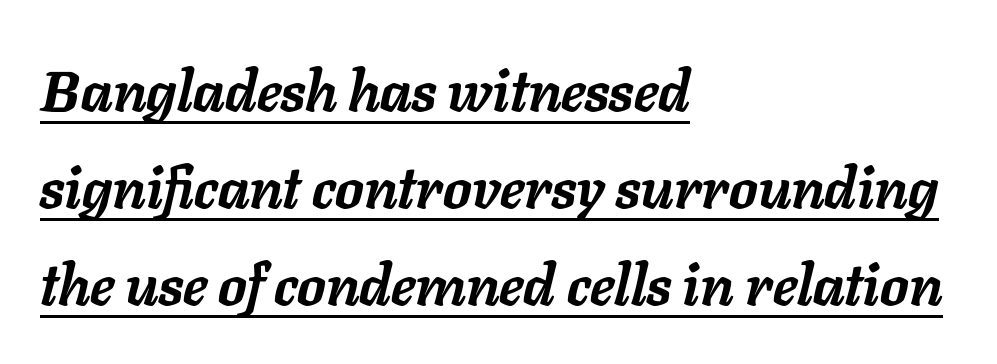
Q: Is the text bold? A: Yes.
Q: Is the text italic (slanted)? A: Yes, it leans right by about 11 degrees.
Q: Is the text underlined? A: Yes.
Q: How is the paragraph aligned? A: Left-aligned.
Q: Is the spacing between letters normal or unusually wide? A: Normal.
Q: Is the spacing between lines tight, normal or loose? A: Normal.
Q: Width (condensed, normal, or wide)? A: Normal.
Q: Stroke contrast? A: Low.
Q: x-height? A: Medium.
Q: Monospaced? A: No.
